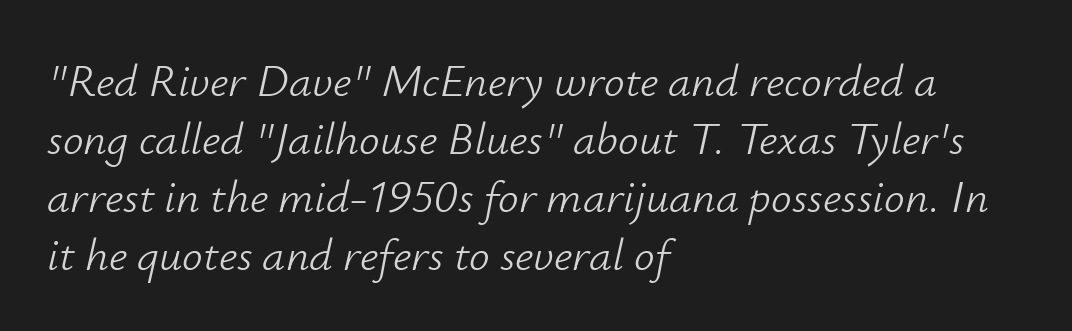
{"italic": "yes", "lean": "right", "slant_degrees": 12, "bold": "no", "weight": "light", "width": "normal", "stroke_contrast": "low", "x_height": "small", "monospaced": "no", "underline": "no", "align": "left", "line_spacing": "normal", "line_spacing_ratio": 1.26, "letter_spacing": "normal", "letter_spacing_em": 0.0, "glyph_px": 46}
